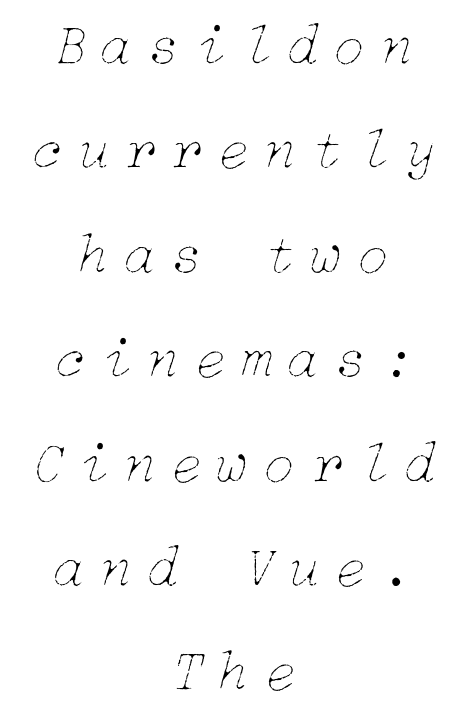
{"italic": "yes", "lean": "right", "slant_degrees": 15, "bold": "no", "weight": "thin", "width": "normal", "stroke_contrast": "low", "x_height": "medium", "underline": "no", "align": "center", "line_spacing_ratio": 1.8, "letter_spacing": "wide", "letter_spacing_em": 0.26, "glyph_px": 58}
